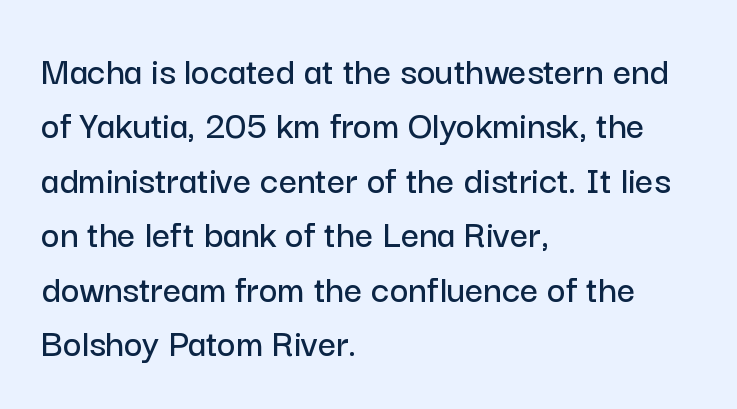
The image shows 40 px sans-serif type, upright; set left-aligned, normal line spacing (1.36x), normal letter spacing, not underlined; low stroke contrast and a medium x-height.
